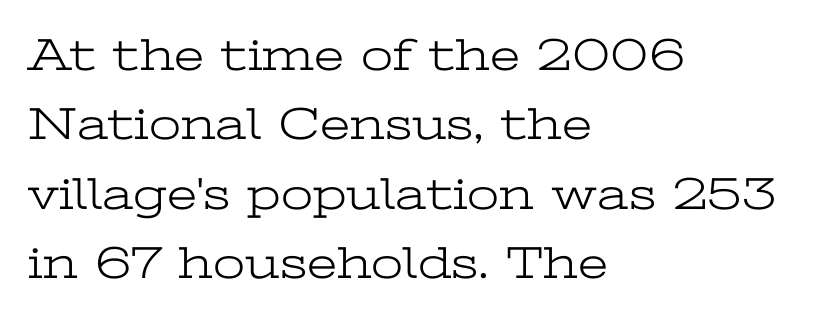
Q: Is the text bold? A: No.
Q: Is the text italic (slanted)? A: No, it is upright.
Q: Is the typeface a serif or a sans-serif typeface? A: Serif.
Q: Is the text underlined? A: No.
Q: How is the paragraph aligned? A: Left-aligned.
Q: Is the spacing between letters normal or unusually wide? A: Normal.
Q: Is the spacing between lines tight, normal or loose? A: Normal.
Q: Width (condensed, normal, or wide)? A: Wide.
Q: Stroke contrast? A: Low.
Q: x-height? A: Medium.
Q: Monospaced? A: No.
